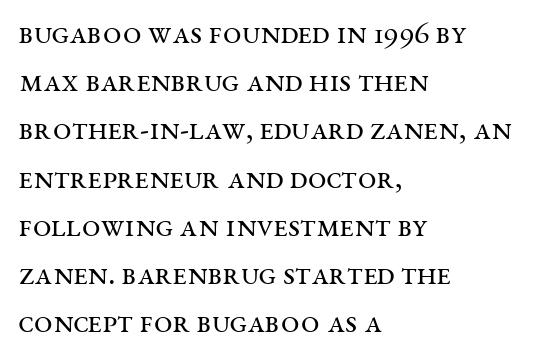
In terms of posture, this sample is upright. Is the letter spacing exaggerated? No — it looks like the ordinary default. Little horizontal feet cap the strokes, marking this as serif type. Each row of text sits above clean, open space.
